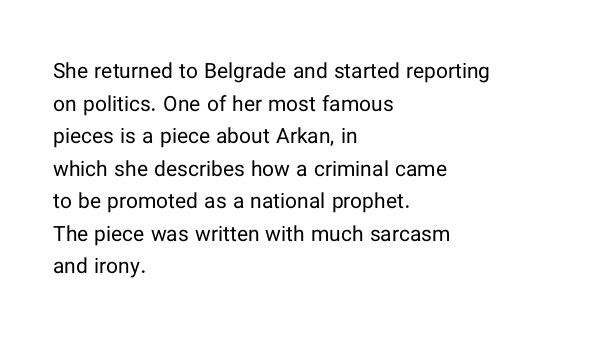
Q: Is the text bold? A: No.
Q: Is the text italic (slanted)? A: No, it is upright.
Q: Is the text underlined? A: No.
Q: How is the paragraph aligned? A: Left-aligned.
Q: Is the spacing between letters normal or unusually wide? A: Normal.
Q: Is the spacing between lines tight, normal or loose? A: Normal.
